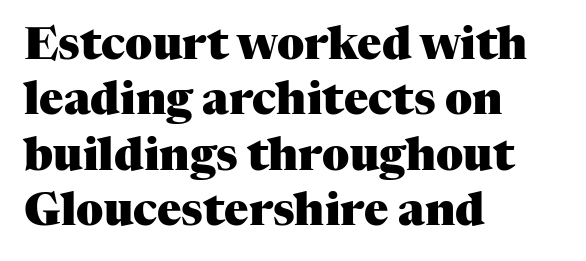
{"serif": "yes", "italic": "no", "bold": "yes", "weight": "heavy", "width": "normal", "stroke_contrast": "medium", "x_height": "medium", "monospaced": "no", "underline": "no", "align": "left", "line_spacing_ratio": 1.23, "letter_spacing": "normal", "letter_spacing_em": 0.0, "glyph_px": 45}
